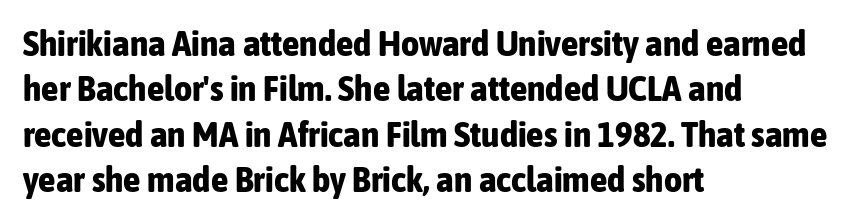
Weight check: bold — yes, fully. Observe the absence of serifs on each vertical stroke in this sample. Does the lettering tilt? It doesn't — this is upright. Here the designer chose a conventional face with non-uniform glyph widths. The strip under each line holds only bare page.
